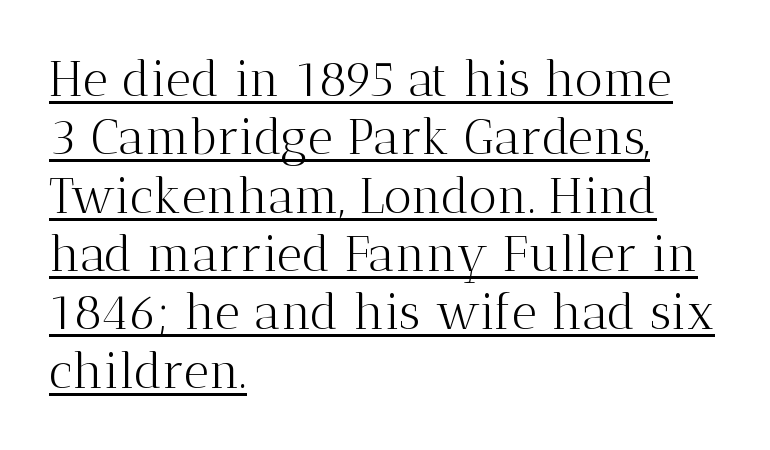
The letters advance in unequal steps, a hallmark of proportional type. Note: serifs present on the glyphs. Caption: standard tracking, unaltered. Honestly, the underline is the first thing you notice here. The setting favours the left margin, as ordinary paragraphs usually do. A light-to-regular cut is what we see here.
